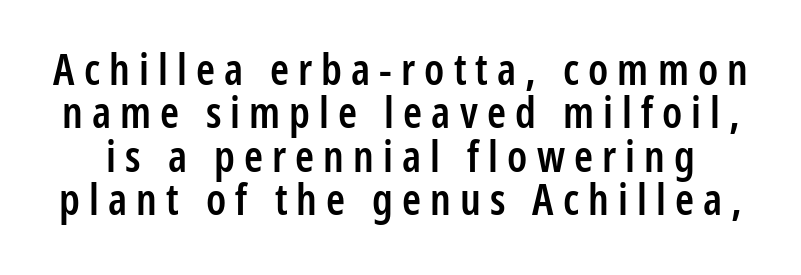
The image shows 43 px semibold, condensed sans-serif type, upright; set tight line spacing (1.01x), unusually wide letter spacing (+0.21 em), not underlined; low stroke contrast and a medium x-height.
